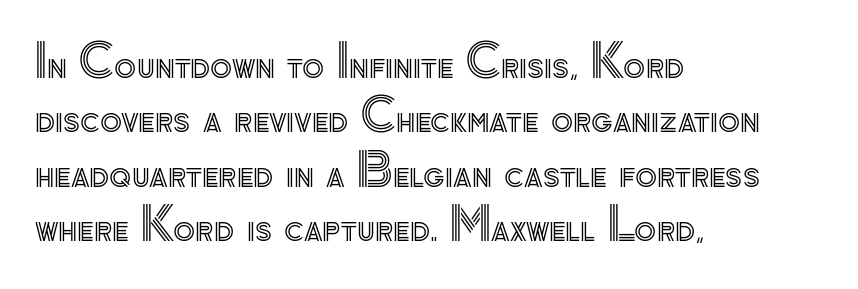
{"italic": "no", "width": "normal", "x_height": "small", "monospaced": "no", "underline": "no", "align": "left", "line_spacing_ratio": 1.21, "letter_spacing": "normal", "letter_spacing_em": 0.0, "glyph_px": 45}
